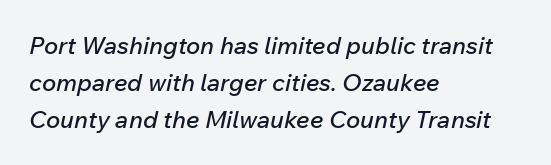
The image shows 24 px text type, italic (leaning right); set left-aligned, normal line spacing (1.55x), normal letter spacing, not underlined.
